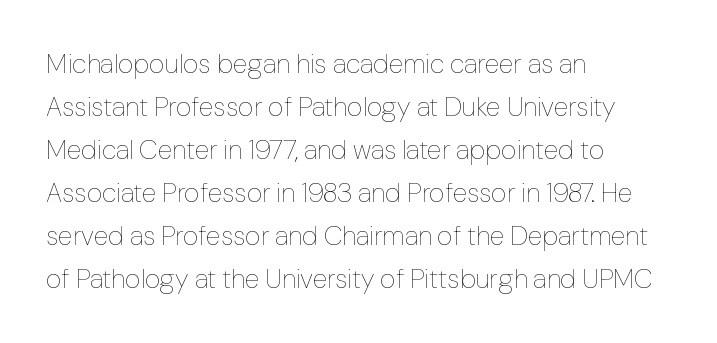
{"italic": "no", "bold": "no", "underline": "no", "align": "left", "line_spacing": "normal", "line_spacing_ratio": 1.59, "letter_spacing": "normal", "letter_spacing_em": 0.0, "glyph_px": 27}
